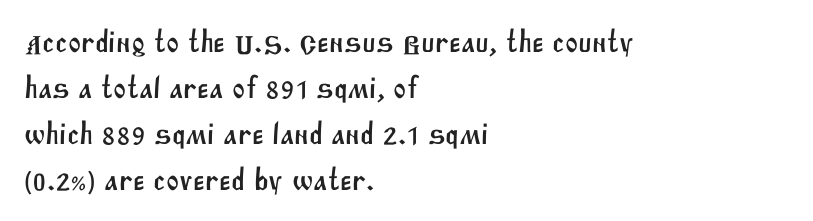
{"serif": "no", "width": "normal", "stroke_contrast": "medium", "x_height": "large", "monospaced": "no", "underline": "no", "align": "left", "line_spacing": "normal", "line_spacing_ratio": 1.48, "letter_spacing": "normal", "letter_spacing_em": 0.0, "glyph_px": 31}
